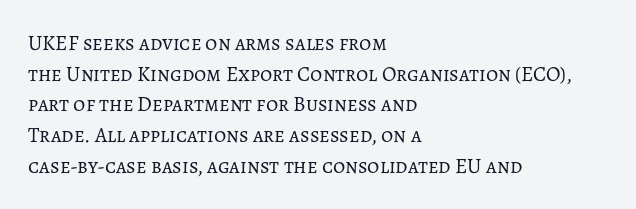
{"italic": "no", "bold": "no", "underline": "no", "align": "left", "line_spacing": "normal", "line_spacing_ratio": 1.46, "letter_spacing": "normal", "letter_spacing_em": 0.0, "glyph_px": 21}
